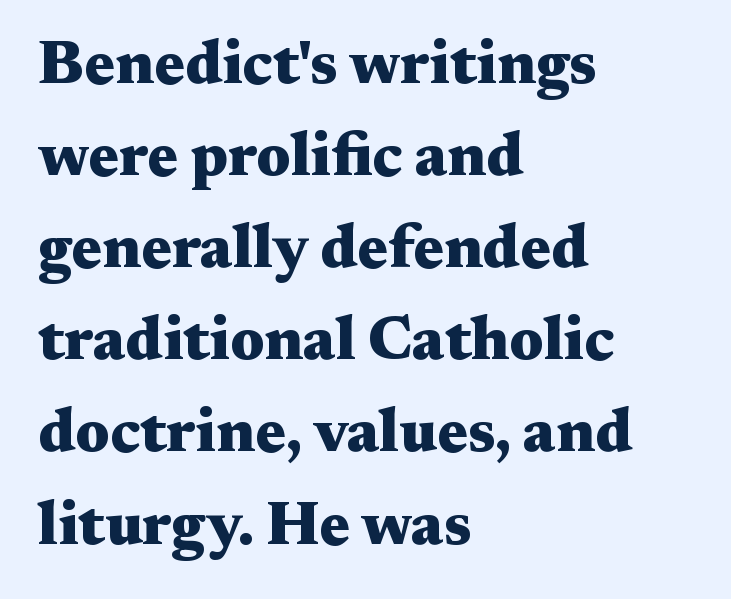
Q: Is the text bold? A: Yes.
Q: Is the text italic (slanted)? A: No, it is upright.
Q: Is the typeface a serif or a sans-serif typeface? A: Serif.
Q: Is the text underlined? A: No.
Q: How is the paragraph aligned? A: Left-aligned.
Q: Is the spacing between letters normal or unusually wide? A: Normal.
Q: Is the spacing between lines tight, normal or loose? A: Normal.
Q: Width (condensed, normal, or wide)? A: Wide.
Q: Stroke contrast? A: Medium.
Q: x-height? A: Medium.
Q: Monospaced? A: No.
